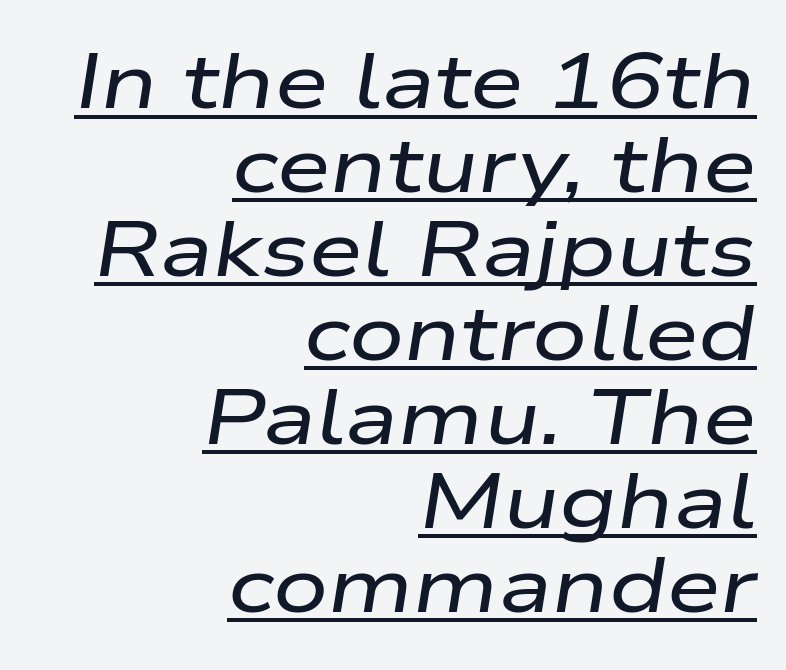
Q: Is the text italic (slanted)? A: Yes, it leans right by about 9 degrees.
Q: Is the text underlined? A: Yes.
Q: How is the paragraph aligned? A: Right-aligned.
Q: Is the spacing between letters normal or unusually wide? A: Normal.
Q: Is the spacing between lines tight, normal or loose? A: Tight.
Q: Width (condensed, normal, or wide)? A: Wide.
Q: Stroke contrast? A: Low.
Q: x-height? A: Medium.
Q: Monospaced? A: No.
